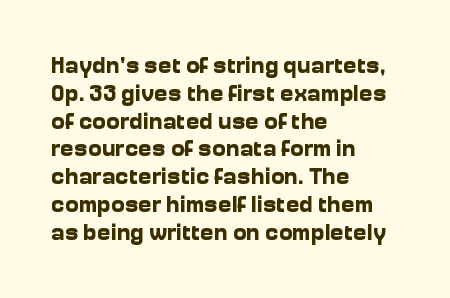
The image shows 23 px bold type, upright; set left-aligned, line spacing 1.21x, normal letter spacing, not underlined.
